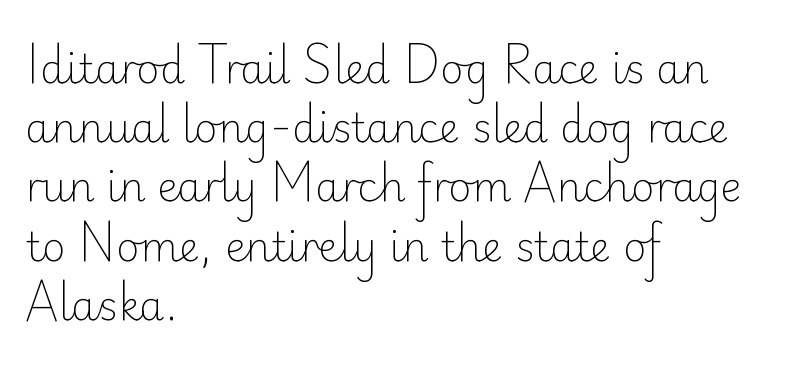
One glance says typical: line gaps are just what's usual. The foot of each line stays bare and open. Type style note: lacks serifs. The characters are drawn with everyday or finer stroke widths. Each letter keeps its own natural width here, so spacing adapts to shape.
